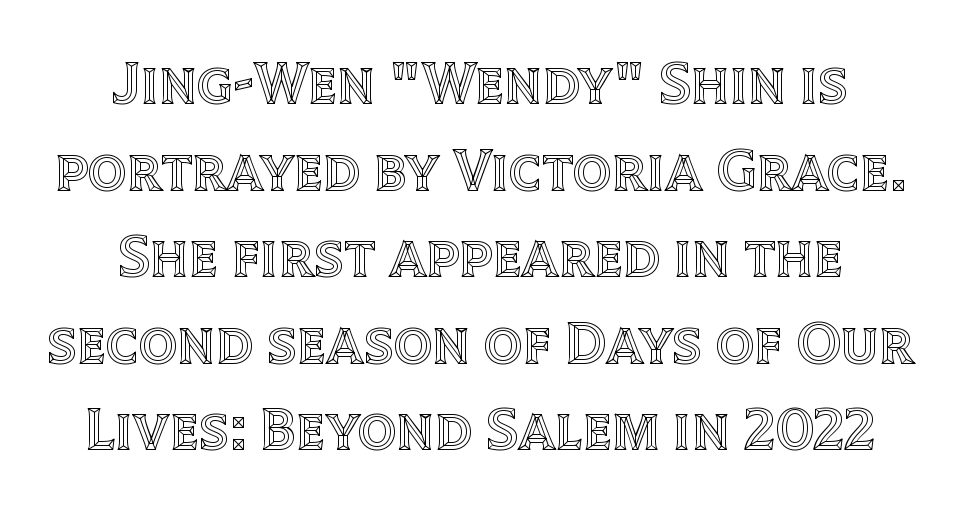
{"italic": "no", "width": "normal", "x_height": "large", "monospaced": "no", "underline": "no", "align": "center", "line_spacing": "normal", "line_spacing_ratio": 1.42, "letter_spacing": "normal", "letter_spacing_em": 0.0, "glyph_px": 61}
